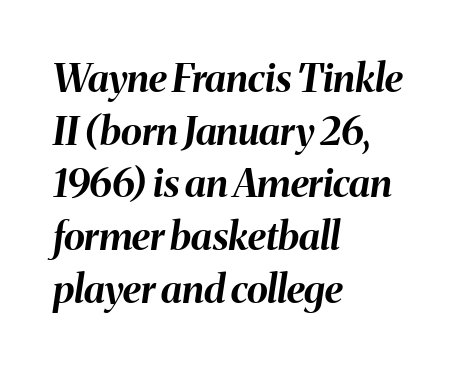
The paragraph has a hard left edge and a soft right edge. Vertical spacing — default. Character widths vary here, with narrow letters taking less room than wide ones. No extra tracking has been applied to these lines. The space directly below the letters is spotless.
